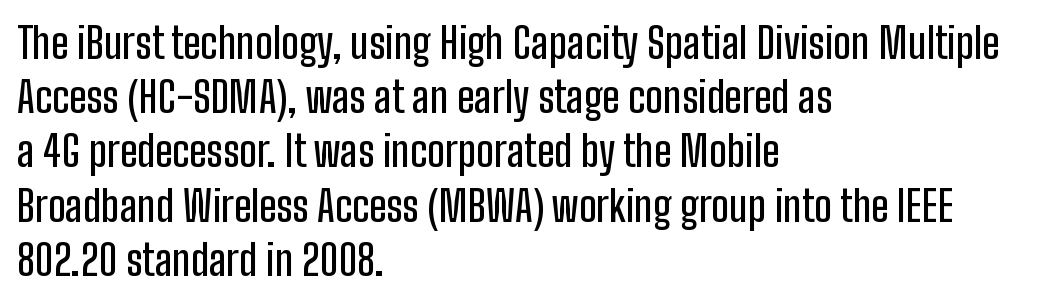
Q: Is the text italic (slanted)? A: No, it is upright.
Q: Is the typeface a serif or a sans-serif typeface? A: Sans-serif.
Q: Is the text underlined? A: No.
Q: How is the paragraph aligned? A: Left-aligned.
Q: Is the spacing between letters normal or unusually wide? A: Normal.
Q: Is the spacing between lines tight, normal or loose? A: Normal.
Q: Width (condensed, normal, or wide)? A: Condensed.
Q: Stroke contrast? A: Low.
Q: x-height? A: Medium.
Q: Monospaced? A: No.
